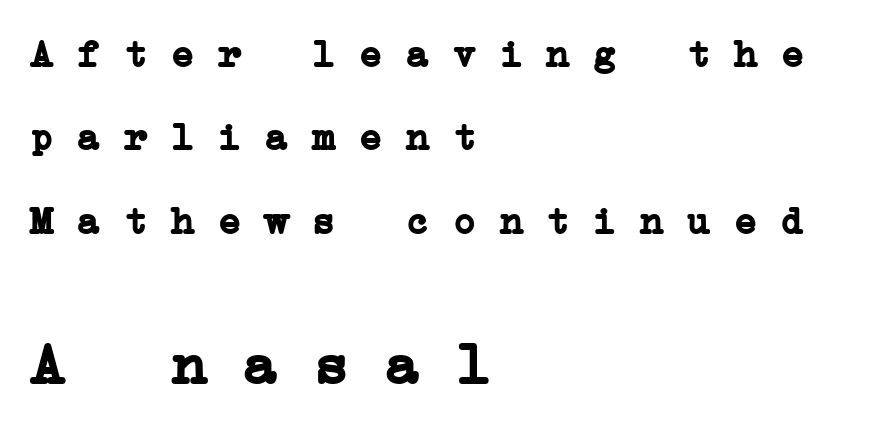
{"serif": "yes", "bold": "yes", "weight": "semibold", "width": "wide", "stroke_contrast": "low", "x_height": "medium", "monospaced": "yes", "underline": "no", "align": "left", "line_spacing": "loose", "line_spacing_ratio": 2.14, "letter_spacing": "normal", "letter_spacing_em": 0.0, "larger_block": "second", "size_ratio": 1.51, "glyph_px": 59}
